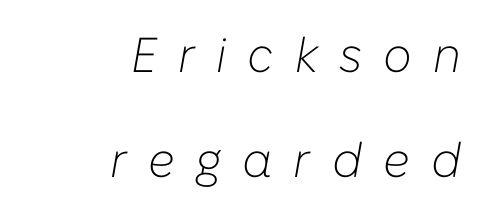
Q: Is the text bold? A: No.
Q: Is the text italic (slanted)? A: Yes, it leans right by about 10 degrees.
Q: Is the text underlined? A: No.
Q: How is the paragraph aligned? A: Right-aligned.
Q: Is the spacing between letters normal or unusually wide? A: Unusually wide.
Q: Is the spacing between lines tight, normal or loose? A: Loose.
Q: Width (condensed, normal, or wide)? A: Normal.
Q: Stroke contrast? A: Low.
Q: x-height? A: Medium.
Q: Monospaced? A: No.
